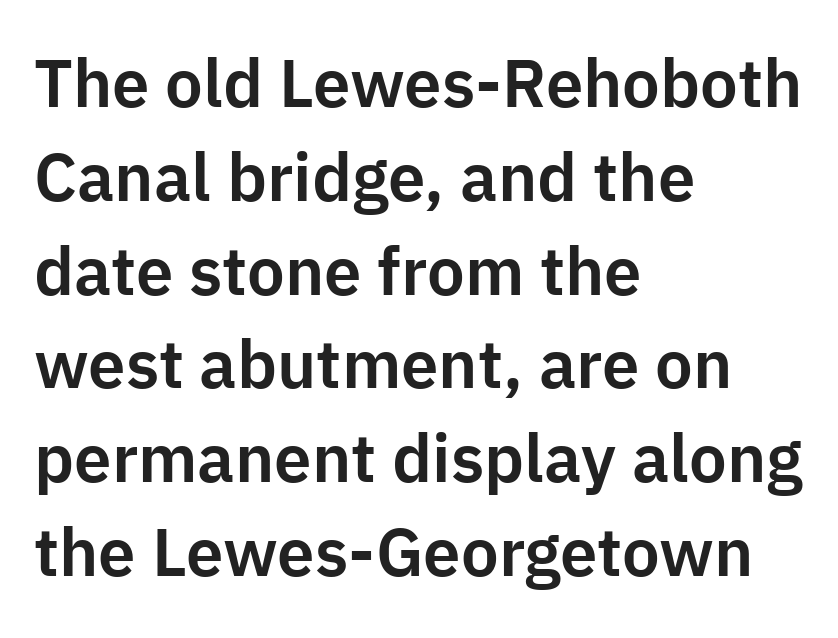
{"serif": "no", "italic": "no", "width": "normal", "stroke_contrast": "low", "x_height": "medium", "monospaced": "no", "underline": "no", "align": "left", "line_spacing": "normal", "line_spacing_ratio": 1.4, "letter_spacing": "normal", "letter_spacing_em": 0.0, "glyph_px": 67}
